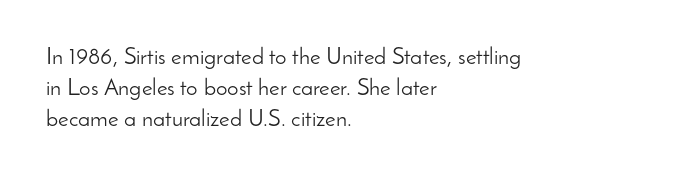
Descenders are the only things crossing below the line. The font sits on the lighter half of the weight spectrum, regular included. Does the copy run flush right? No — it runs flush left. Vertically, the passage feels balanced, rows spaced as you'd expect.
